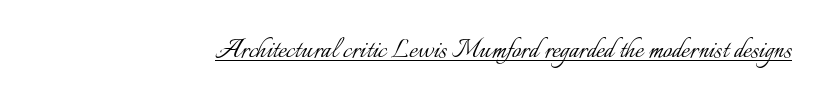
Q: Is the text bold? A: No.
Q: Is the text italic (slanted)? A: Yes.
Q: Is the text underlined? A: Yes.
Q: Is the spacing between letters normal or unusually wide? A: Normal.
Q: Width (condensed, normal, or wide)? A: Normal.
Q: Stroke contrast? A: Low.
Q: x-height? A: Small.
Q: Monospaced? A: No.
